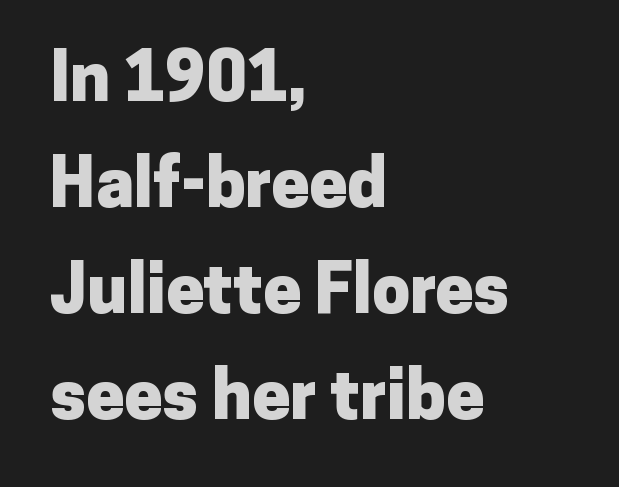
The image shows 68 px heavy sans-serif type, upright; set left-aligned, normal line spacing (1.56x), normal letter spacing, not underlined; low stroke contrast and a medium x-height.
